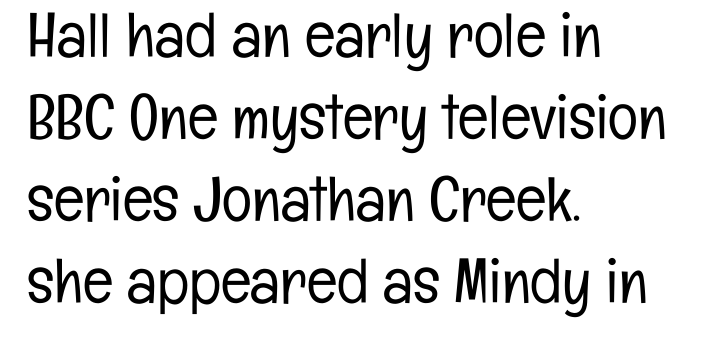
Q: Is the text bold? A: No.
Q: Is the text italic (slanted)? A: No, it is upright.
Q: Is the typeface a serif or a sans-serif typeface? A: Sans-serif.
Q: Is the text underlined? A: No.
Q: How is the paragraph aligned? A: Left-aligned.
Q: Is the spacing between letters normal or unusually wide? A: Normal.
Q: Is the spacing between lines tight, normal or loose? A: Normal.
Q: Width (condensed, normal, or wide)? A: Condensed.
Q: Stroke contrast? A: Low.
Q: x-height? A: Medium.
Q: Monospaced? A: No.
